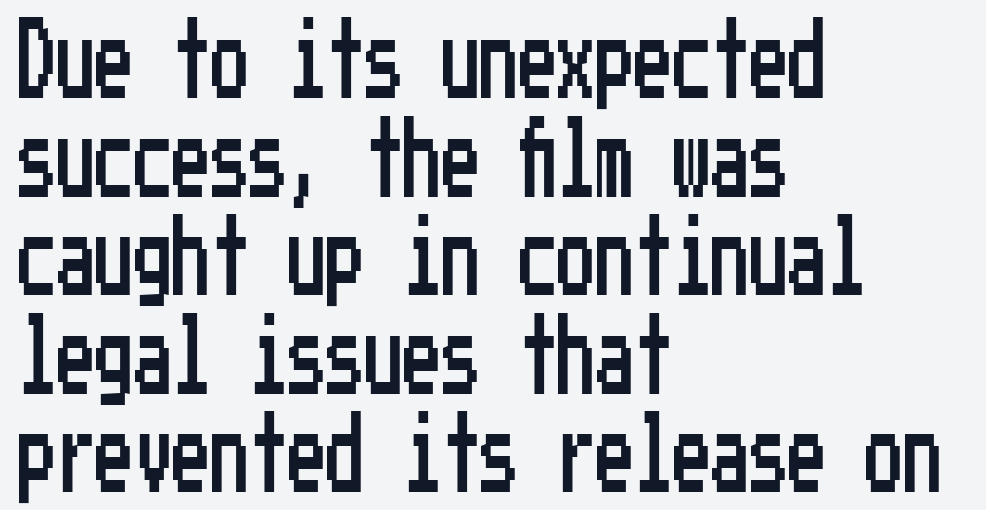
Q: Is the text italic (slanted)? A: No, it is upright.
Q: Is the typeface a serif or a sans-serif typeface? A: Sans-serif.
Q: Is the text underlined? A: No.
Q: How is the paragraph aligned? A: Left-aligned.
Q: Is the spacing between letters normal or unusually wide? A: Normal.
Q: Is the spacing between lines tight, normal or loose? A: Normal.
Q: Width (condensed, normal, or wide)? A: Condensed.
Q: Stroke contrast? A: Low.
Q: x-height? A: Medium.
